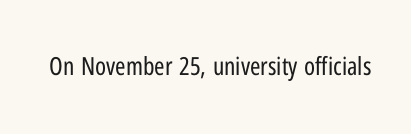
{"italic": "no", "bold": "no", "underline": "no", "letter_spacing": "normal", "letter_spacing_em": 0.0, "glyph_px": 25}
